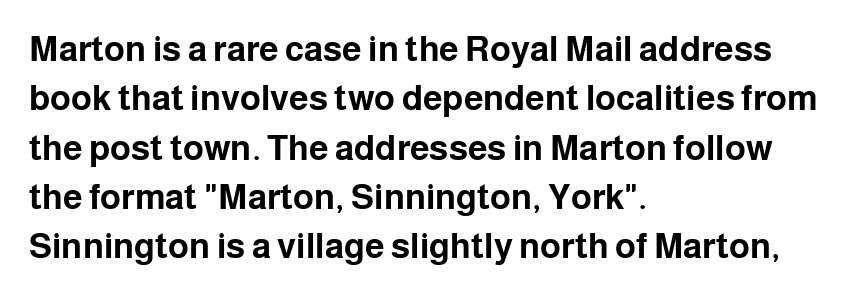
The image shows 35 px bold sans-serif type, upright; set left-aligned, normal line spacing (1.41x), normal letter spacing, not underlined; low stroke contrast and a medium x-height.
